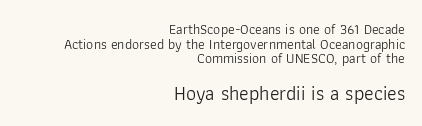
The image shows 20 px text type, upright; set right-aligned, tight line spacing (1.04x), normal letter spacing, not underlined; the second (bottom) block is 1.43x larger.
